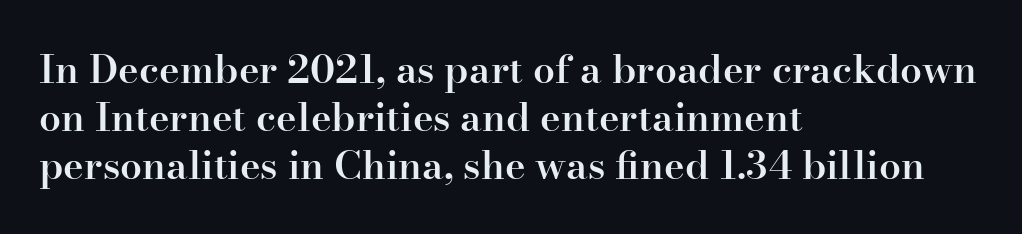
The image shows 39 px semibold serif type, upright; set left-aligned, line spacing 1.23x, normal letter spacing, not underlined; high stroke contrast and a small x-height.
